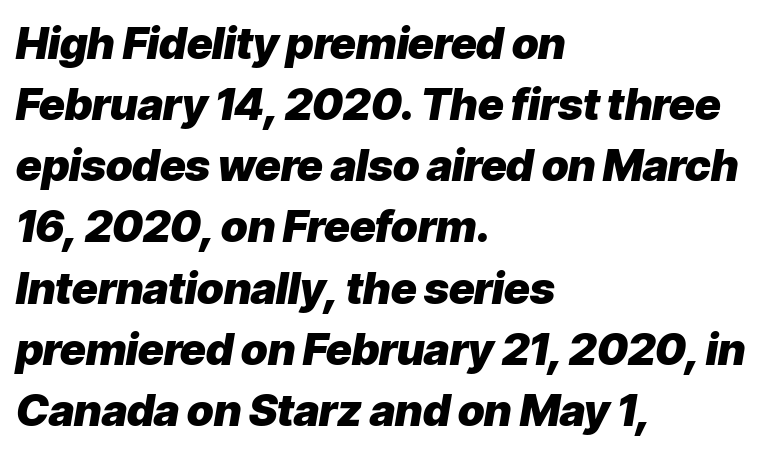
The image shows 44 px heavy type, italic (leaning right); set left-aligned, normal line spacing (1.39x), normal letter spacing, not underlined; low stroke contrast and a medium x-height.
